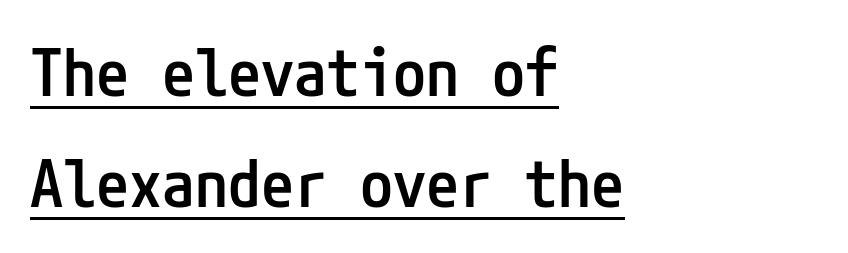
{"serif": "no", "italic": "no", "bold": "semi", "weight": "semibold", "width": "condensed", "stroke_contrast": "low", "x_height": "medium", "underline": "yes", "align": "left", "line_spacing": "normal", "line_spacing_ratio": 1.68, "letter_spacing": "normal", "letter_spacing_em": 0.0, "glyph_px": 66}
